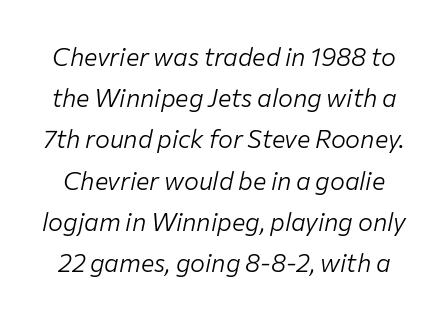
{"italic": "yes", "lean": "right", "slant_degrees": 12, "bold": "no", "underline": "no", "line_spacing": "normal", "line_spacing_ratio": 1.65, "letter_spacing": "normal", "letter_spacing_em": 0.0, "glyph_px": 25}
